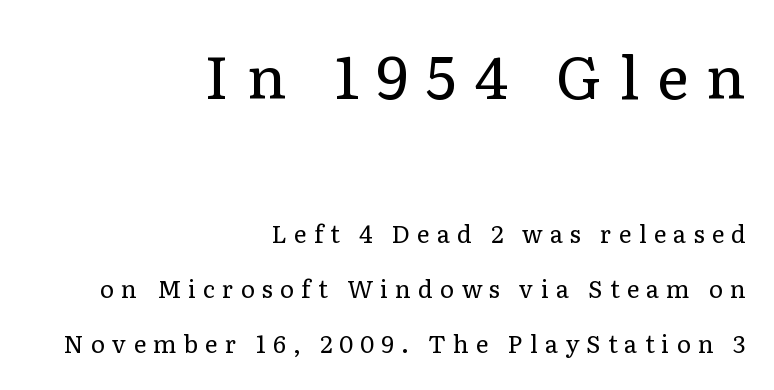
{"serif": "yes", "italic": "no", "bold": "no", "weight": "regular", "width": "normal", "stroke_contrast": "low", "x_height": "medium", "monospaced": "no", "underline": "no", "align": "right", "line_spacing": "loose", "line_spacing_ratio": 2.3, "letter_spacing": "wide", "letter_spacing_em": 0.3, "larger_block": "first", "size_ratio": 2.5, "glyph_px": 60}
